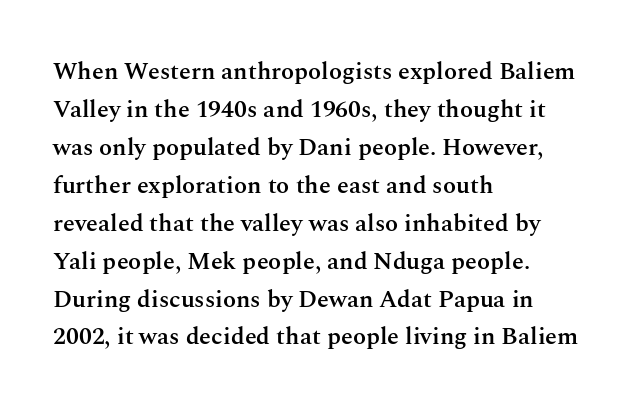
The image shows 24 px text type, upright; set left-aligned, normal line spacing (1.58x), normal letter spacing, not underlined.
